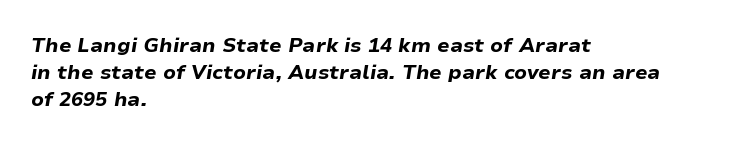
{"italic": "yes", "lean": "right", "slant_degrees": 9, "bold": "yes", "underline": "no", "align": "left", "line_spacing": "normal", "line_spacing_ratio": 1.36, "letter_spacing": "normal", "letter_spacing_em": 0.0, "glyph_px": 20}
